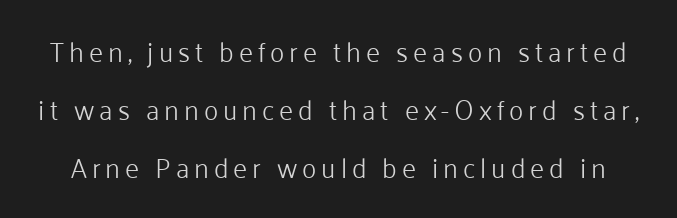
{"italic": "no", "bold": "no", "underline": "no", "line_spacing": "loose", "line_spacing_ratio": 2.14, "glyph_px": 27}
